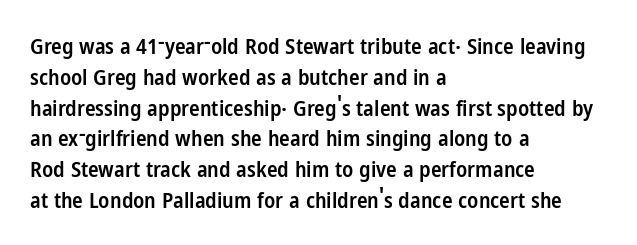
A typesetter would call this zero additional tracking. Decoration check: the copy has no underline. Set as a demibold, roughly 600 on the weight scale. The rendering uses a moderate line-height, typical for paragraphs.
